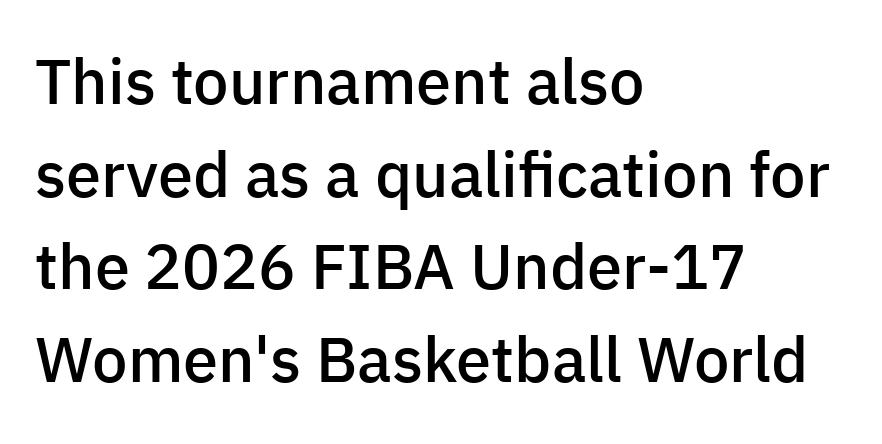
{"serif": "no", "italic": "no", "bold": "semi", "weight": "semibold", "width": "normal", "stroke_contrast": "low", "x_height": "medium", "monospaced": "no", "underline": "no", "align": "left", "line_spacing": "normal", "line_spacing_ratio": 1.47, "letter_spacing": "normal", "letter_spacing_em": 0.0, "glyph_px": 63}
